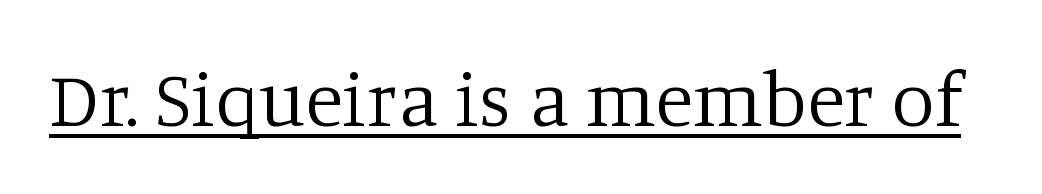
The image shows 78 px regular-weight serif type, upright; set normal letter spacing, underlined; low stroke contrast and a large x-height.
